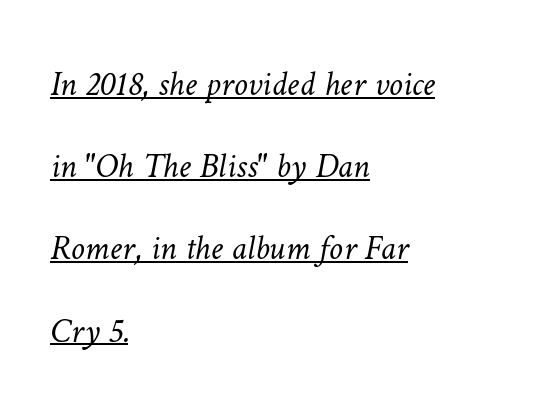
Layout note: lines flush left. Reading down the column, the eye jumps a long way to each next line. Spacing verdict: proportional, widths tailored to each character. Is the stroke heavy? The answer is a plain regular-or-lighter. A typographer would call this underscored text.
